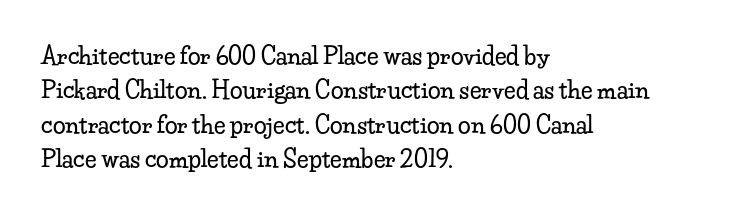
Q: Is the text italic (slanted)? A: No, it is upright.
Q: Is the text underlined? A: No.
Q: How is the paragraph aligned? A: Left-aligned.
Q: Is the spacing between letters normal or unusually wide? A: Normal.
Q: Is the spacing between lines tight, normal or loose? A: Normal.
